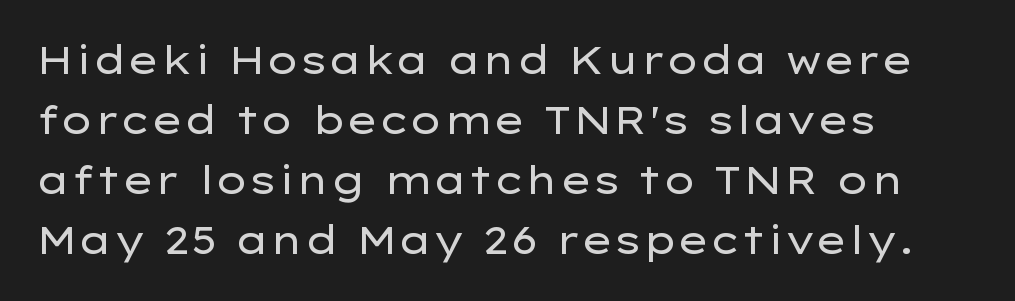
The image shows 38 px regular-weight, wide sans-serif type, upright; set left-aligned, normal line spacing (1.58x), normal letter spacing, not underlined; low stroke contrast and a medium x-height.
